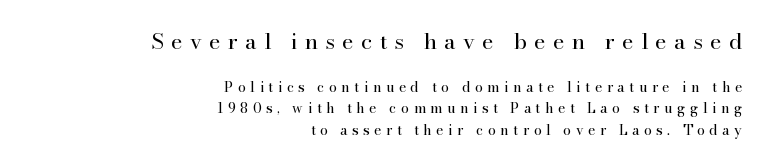
The image shows 22 px text type, upright; set right-aligned, normal line spacing (1.55x), unusually wide letter spacing (+0.33 em), not underlined; the first (top) block is 1.57x larger.
